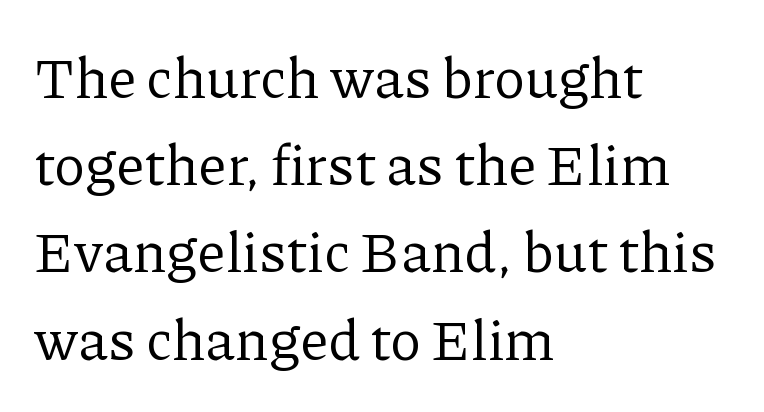
The image shows 57 px regular-weight serif type, upright; set left-aligned, normal line spacing (1.53x), normal letter spacing, not underlined; low stroke contrast and a medium x-height.
